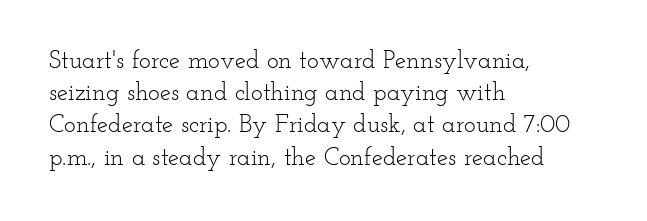
These lines keep a tight, regular rhythm from letter to letter. This sample is left-justified, so line endings fall wherever the words run out. The space between consecutive lines is moderate. Do the letters lean? They stand straight. The passage shown is not underscored anywhere. Stems and bowls with no extra thickness — not bold.
